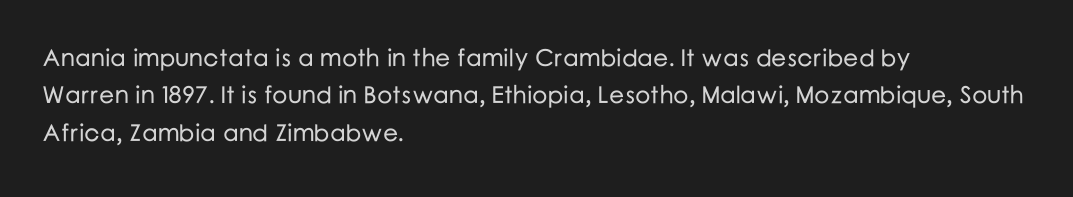
{"italic": "no", "underline": "no", "align": "left", "line_spacing": "normal", "line_spacing_ratio": 1.56, "letter_spacing": "normal", "letter_spacing_em": 0.0, "glyph_px": 24}
